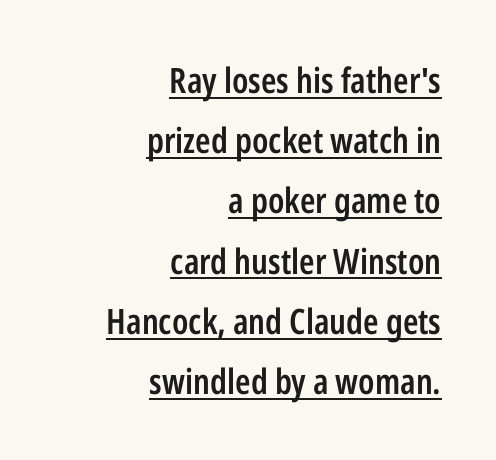
The face used here appears with an underline applied. The face used here is a semibold: visibly heavier than regular, lighter than bold. The gaps between neighbouring characters are ordinary and unremarkable. The passage shown is typed in a proportional face where columns would drift. Leftover space on each line is placed entirely before the opening word. Observe the absence of serifs on each vertical stroke in this sample.
